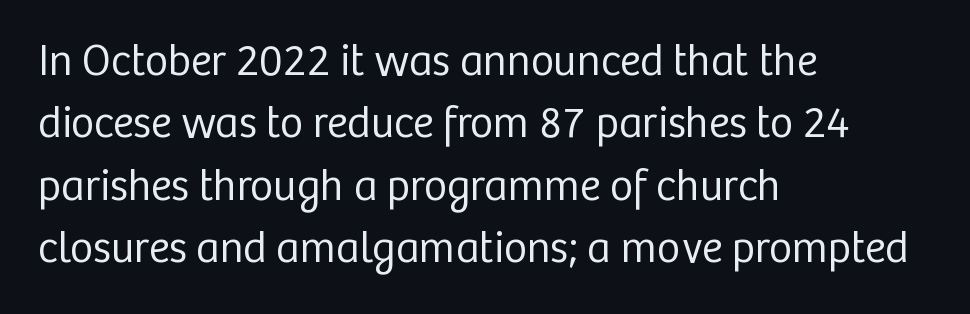
{"serif": "no", "italic": "no", "bold": "no", "weight": "regular", "width": "normal", "stroke_contrast": "low", "x_height": "medium", "monospaced": "no", "underline": "no", "align": "left", "line_spacing": "normal", "line_spacing_ratio": 1.42, "letter_spacing": "normal", "letter_spacing_em": 0.0, "glyph_px": 44}
